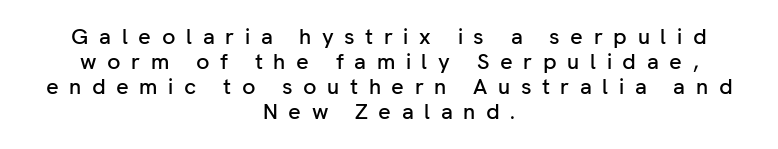
Q: Is the text italic (slanted)? A: No, it is upright.
Q: Is the text underlined? A: No.
Q: How is the paragraph aligned? A: Centered.
Q: Is the spacing between letters normal or unusually wide? A: Unusually wide.
Q: Is the spacing between lines tight, normal or loose? A: Tight.
